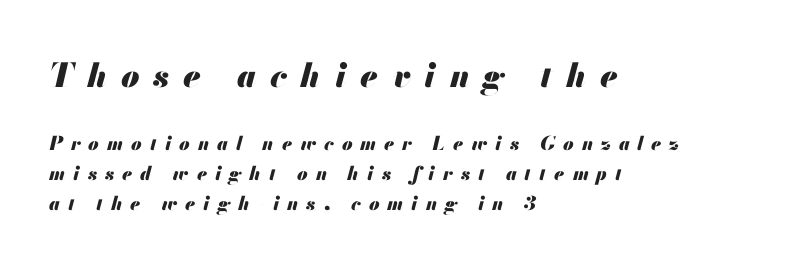
Looking at the ascenders, they clearly lean. Does extra space separate the letters? Yes, quite a lot of it. Vertically, the passage feels balanced, rows spaced as you'd expect. Reading top to bottom, the characters get smaller at the block break. Think of a printed novel: that variable character pitch is what you see here.
